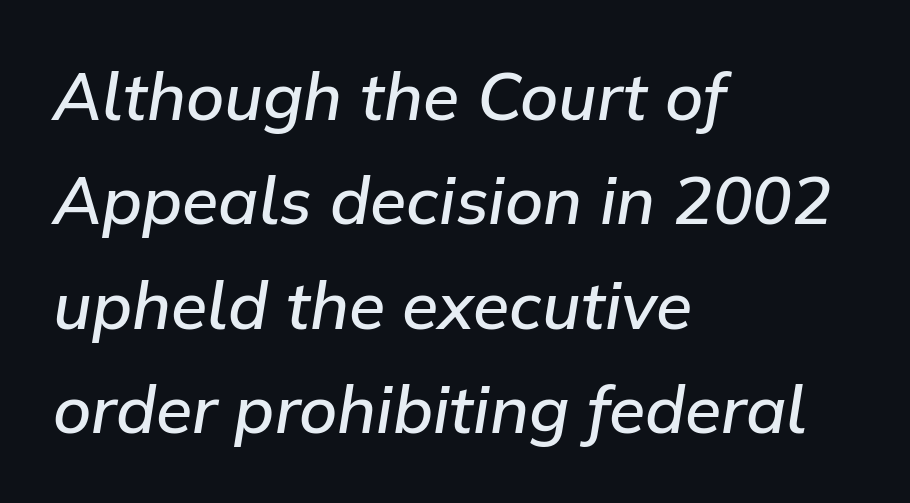
The image shows 66 px semibold type, italic (leaning right); set left-aligned, normal line spacing (1.58x), normal letter spacing, not underlined; low stroke contrast and a medium x-height.
